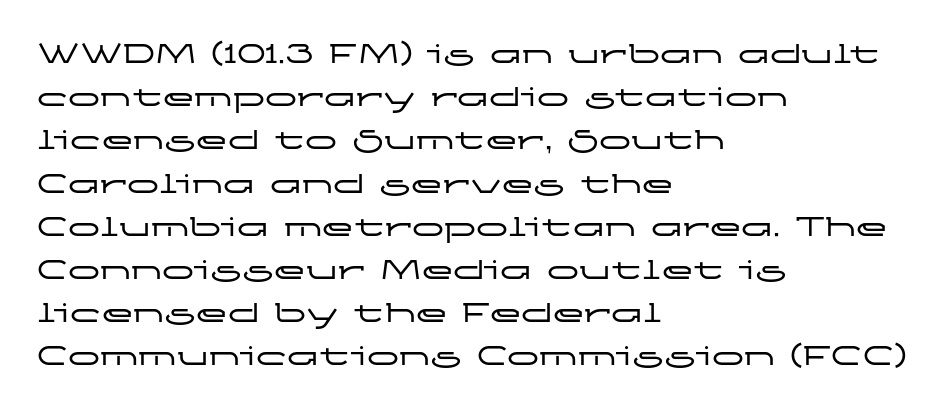
Q: Is the text italic (slanted)? A: No, it is upright.
Q: Is the typeface a serif or a sans-serif typeface? A: Sans-serif.
Q: Is the text underlined? A: No.
Q: How is the paragraph aligned? A: Left-aligned.
Q: Is the spacing between letters normal or unusually wide? A: Normal.
Q: Is the spacing between lines tight, normal or loose? A: Normal.
Q: Width (condensed, normal, or wide)? A: Wide.
Q: Stroke contrast? A: Low.
Q: x-height? A: Medium.
Q: Monospaced? A: No.
